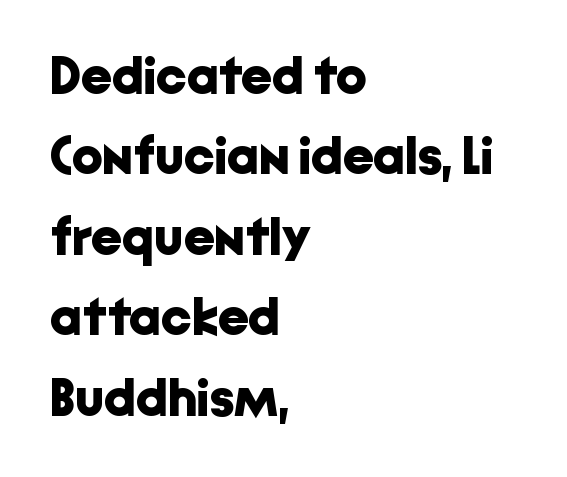
{"serif": "no", "italic": "no", "bold": "yes", "weight": "bold", "width": "normal", "stroke_contrast": "low", "x_height": "medium", "monospaced": "no", "underline": "no", "align": "left", "line_spacing": "normal", "line_spacing_ratio": 1.49, "letter_spacing": "normal", "letter_spacing_em": 0.0, "glyph_px": 54}
